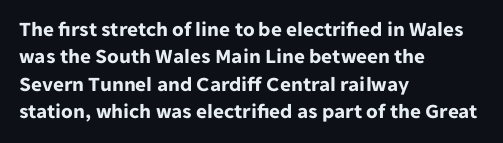
Q: Is the text bold? A: Yes.
Q: Is the text italic (slanted)? A: No, it is upright.
Q: Is the text underlined? A: No.
Q: How is the paragraph aligned? A: Left-aligned.
Q: Is the spacing between letters normal or unusually wide? A: Normal.
Q: Is the spacing between lines tight, normal or loose? A: Normal.
